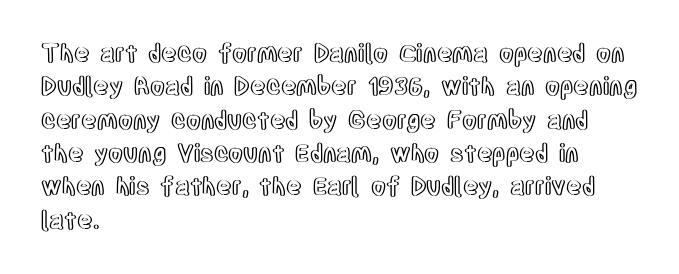
{"italic": "no", "underline": "no", "align": "left", "line_spacing": "normal", "line_spacing_ratio": 1.39, "letter_spacing": "normal", "letter_spacing_em": 0.0, "glyph_px": 24}
